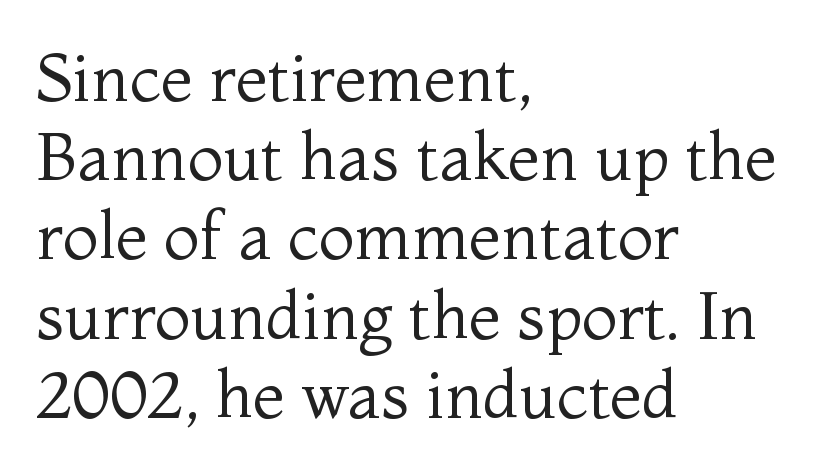
Q: Is the text bold? A: No.
Q: Is the text italic (slanted)? A: No, it is upright.
Q: Is the typeface a serif or a sans-serif typeface? A: Serif.
Q: Is the text underlined? A: No.
Q: How is the paragraph aligned? A: Left-aligned.
Q: Is the spacing between letters normal or unusually wide? A: Normal.
Q: Width (condensed, normal, or wide)? A: Normal.
Q: Stroke contrast? A: Medium.
Q: x-height? A: Medium.
Q: Monospaced? A: No.
